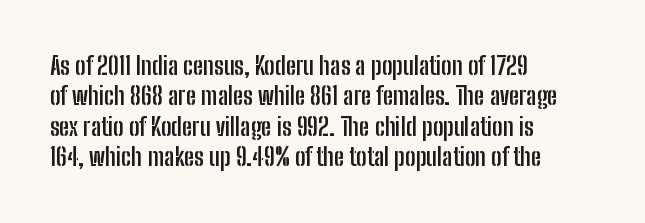
{"italic": "no", "bold": "yes", "underline": "no", "align": "left", "line_spacing_ratio": 1.22, "letter_spacing": "normal", "letter_spacing_em": 0.0, "glyph_px": 25}
